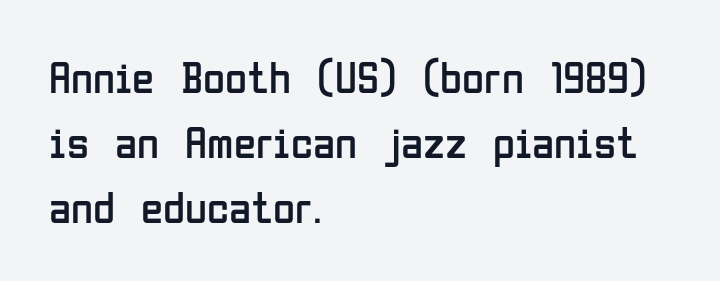
The image shows 45 px regular-weight, condensed sans-serif type, upright; set left-aligned, normal line spacing (1.44x), normal letter spacing, not underlined; low stroke contrast and a medium x-height.
